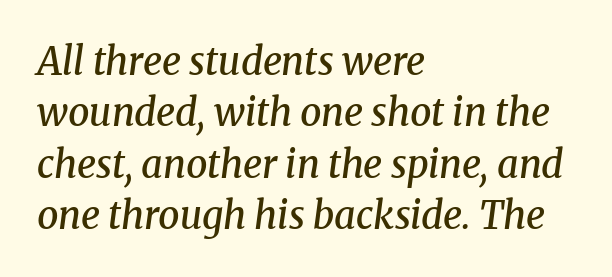
Q: Is the text bold? A: Semi-bold.
Q: Is the text italic (slanted)? A: Yes, it leans right by about 8 degrees.
Q: Is the typeface a serif or a sans-serif typeface? A: Serif.
Q: Is the text underlined? A: No.
Q: How is the paragraph aligned? A: Left-aligned.
Q: Is the spacing between letters normal or unusually wide? A: Normal.
Q: Is the spacing between lines tight, normal or loose? A: Normal.
Q: Width (condensed, normal, or wide)? A: Normal.
Q: Stroke contrast? A: Medium.
Q: x-height? A: Medium.
Q: Monospaced? A: No.
